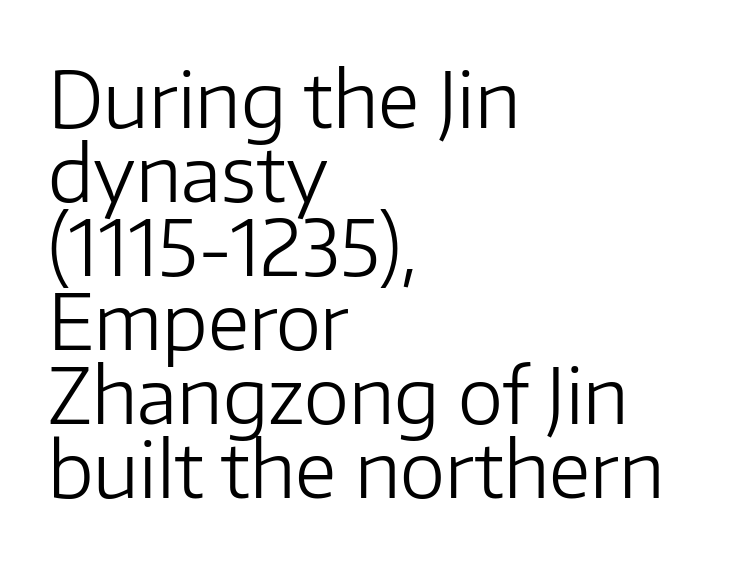
The image shows 77 px light sans-serif type, upright; set left-aligned, tight line spacing (0.96x), normal letter spacing, not underlined; low stroke contrast and a medium x-height.
